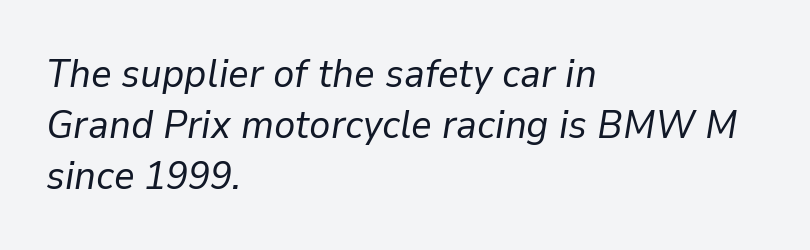
If you drew a line through each stem, it would be angled. Regarding leading, the lines here are spaced in the standard way. Plain, unruled lines of type. Spacing verdict: proportional, widths tailored to each character. No chunkiness to these letters — they're not bold. The letters sit at their default tracking, neither squeezed nor spread.
